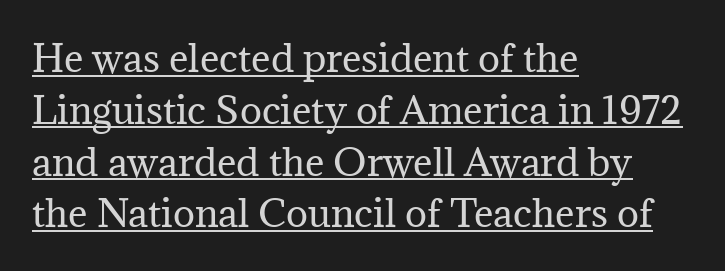
Look at the bottom of the vertical strokes: they flare into serifs here. Successive baselines arrive at the customary interval. The rendering uses natural spacing where letterforms have individual widths. Does extra space separate the letters? No, they use regular spacing. A rule runs beneath these lines of type. The lettering stays uniformly vertical, giving the passage a roman look.
